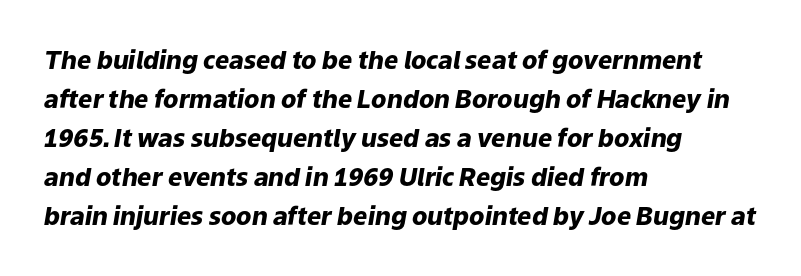
Q: Is the text bold? A: Yes.
Q: Is the text italic (slanted)? A: Yes, it leans right by about 9 degrees.
Q: Is the text underlined? A: No.
Q: How is the paragraph aligned? A: Left-aligned.
Q: Is the spacing between letters normal or unusually wide? A: Normal.
Q: Is the spacing between lines tight, normal or loose? A: Normal.
